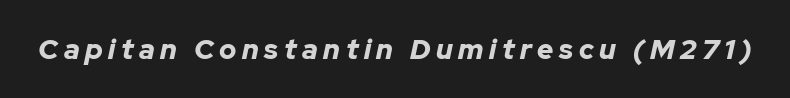
{"italic": "yes", "lean": "right", "slant_degrees": 12, "bold": "yes", "weight": "bold", "width": "normal", "stroke_contrast": "low", "x_height": "medium", "monospaced": "no", "underline": "no", "letter_spacing": "wide", "letter_spacing_em": 0.2, "glyph_px": 28}
